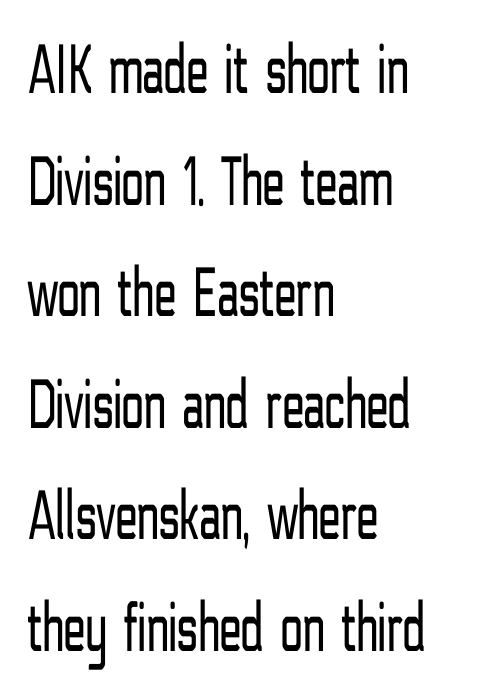
The image shows 72 px light, condensed sans-serif type, upright; set left-aligned, normal line spacing (1.55x), normal letter spacing, not underlined; low stroke contrast and a medium x-height.
